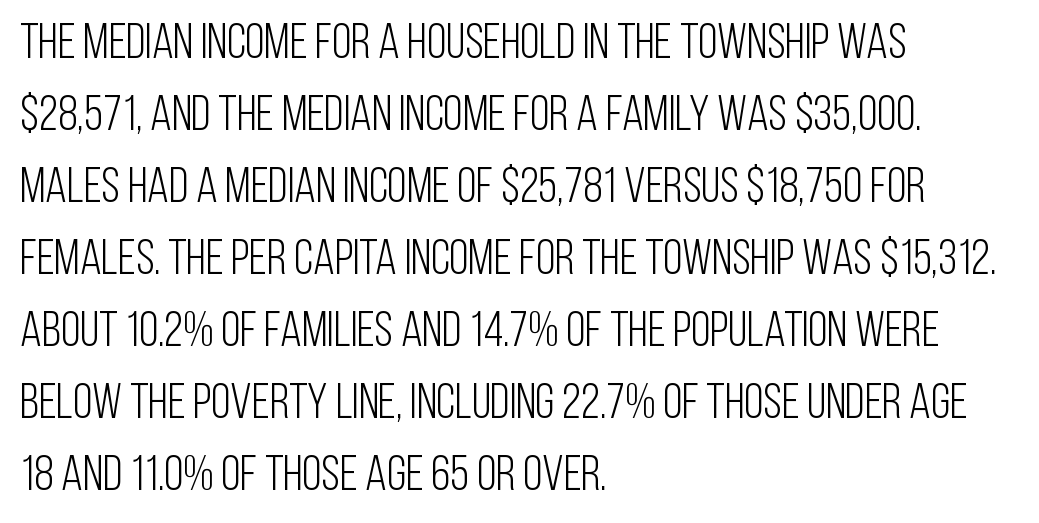
{"serif": "no", "italic": "no", "bold": "no", "weight": "light", "width": "condensed", "stroke_contrast": "low", "x_height": "large", "monospaced": "no", "underline": "no", "align": "left", "line_spacing": "normal", "line_spacing_ratio": 1.44, "letter_spacing": "normal", "letter_spacing_em": 0.0, "glyph_px": 50}
